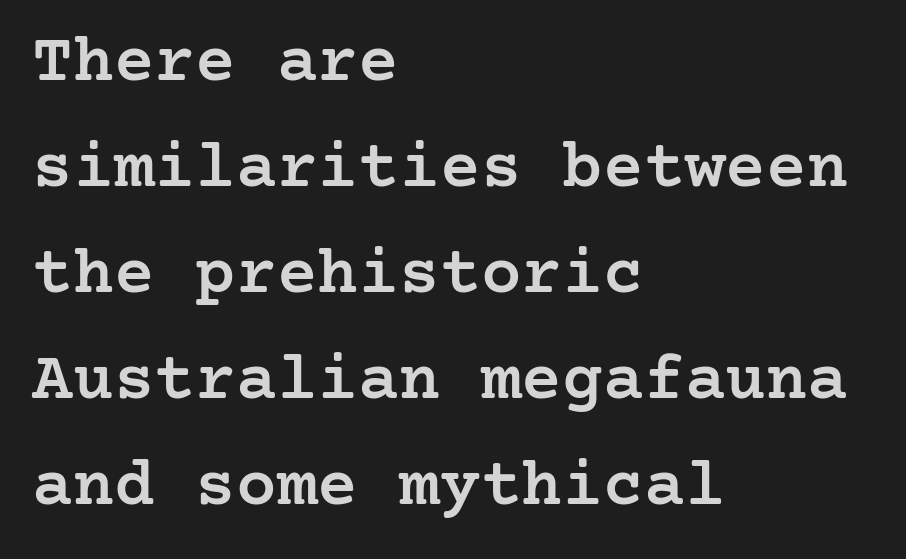
Q: Is the text bold? A: Semi-bold.
Q: Is the text italic (slanted)? A: No, it is upright.
Q: Is the typeface a serif or a sans-serif typeface? A: Serif.
Q: Is the text underlined? A: No.
Q: How is the paragraph aligned? A: Left-aligned.
Q: Is the spacing between letters normal or unusually wide? A: Normal.
Q: Is the spacing between lines tight, normal or loose? A: Normal.
Q: Width (condensed, normal, or wide)? A: Normal.
Q: Stroke contrast? A: Low.
Q: x-height? A: Medium.
